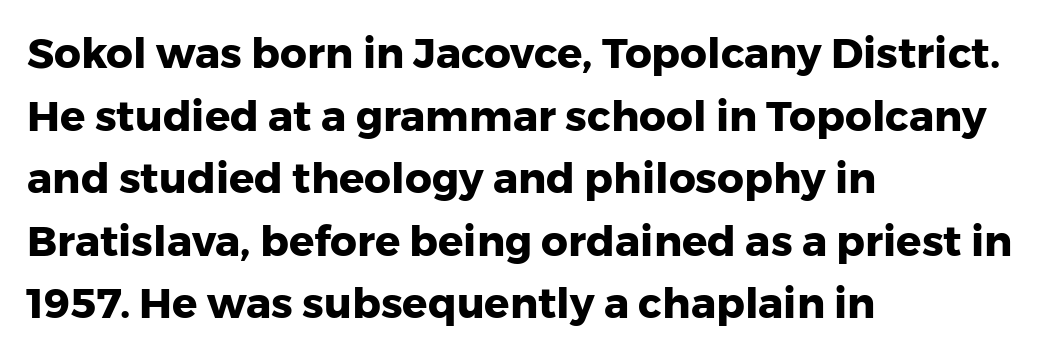
Q: Is the text bold? A: Yes.
Q: Is the text italic (slanted)? A: No, it is upright.
Q: Is the typeface a serif or a sans-serif typeface? A: Sans-serif.
Q: Is the text underlined? A: No.
Q: How is the paragraph aligned? A: Left-aligned.
Q: Is the spacing between letters normal or unusually wide? A: Normal.
Q: Is the spacing between lines tight, normal or loose? A: Normal.
Q: Width (condensed, normal, or wide)? A: Normal.
Q: Stroke contrast? A: Low.
Q: x-height? A: Medium.
Q: Monospaced? A: No.
